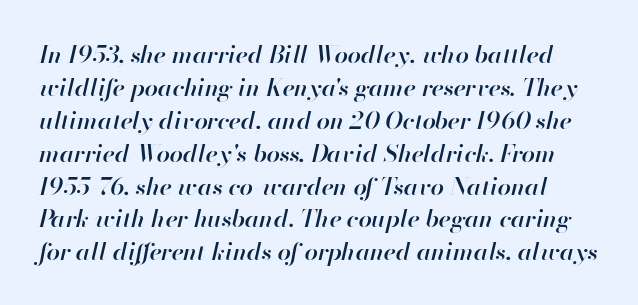
{"italic": "yes", "lean": "right", "slant_degrees": 13, "bold": "semi", "underline": "no", "line_spacing": "normal", "line_spacing_ratio": 1.37, "letter_spacing": "normal", "letter_spacing_em": 0.0, "glyph_px": 24}
